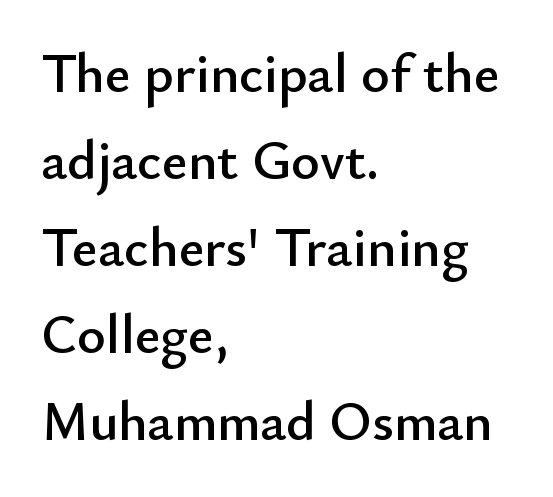
{"serif": "no", "italic": "no", "width": "normal", "stroke_contrast": "low", "x_height": "small", "monospaced": "no", "underline": "no", "align": "left", "line_spacing": "normal", "line_spacing_ratio": 1.58, "letter_spacing": "normal", "letter_spacing_em": 0.0, "glyph_px": 55}
